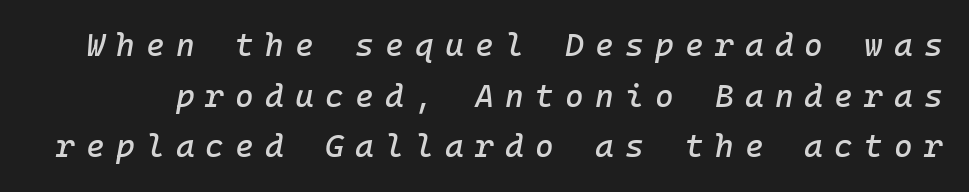
The image shows 32 px text type, italic (leaning right); set normal line spacing (1.58x), unusually wide letter spacing (+0.35 em), not underlined; low stroke contrast and a medium x-height.
